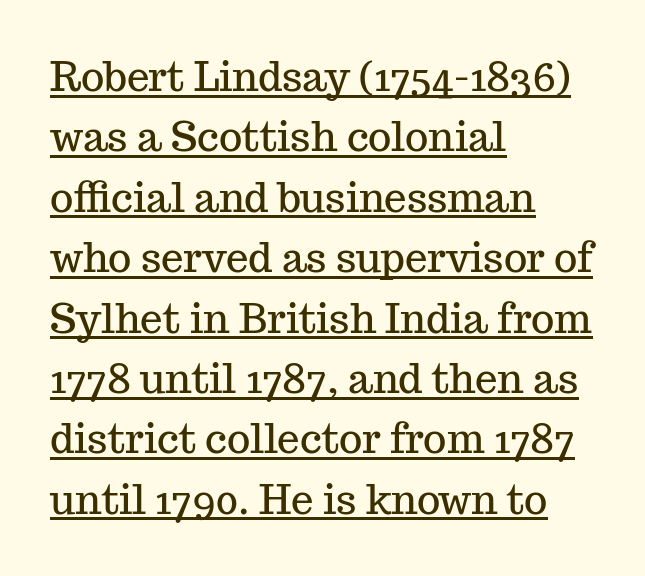
The image shows 40 px serif type, upright; set left-aligned, normal line spacing (1.51x), normal letter spacing, underlined; medium stroke contrast and a medium x-height.
